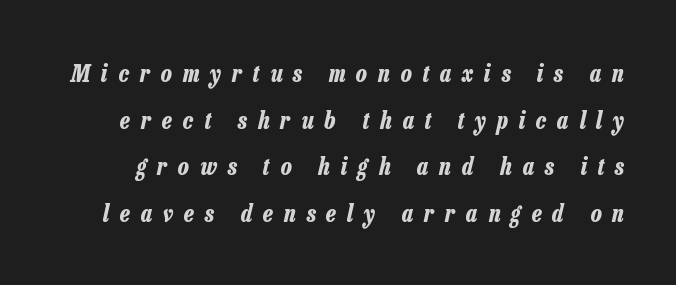
In terms of posture, this sample is oblique. Decoration check: the copy has no underline. Compared with typical body copy, the letter spacing here is much looser. One glance says open: line gaps are wider than usual.
